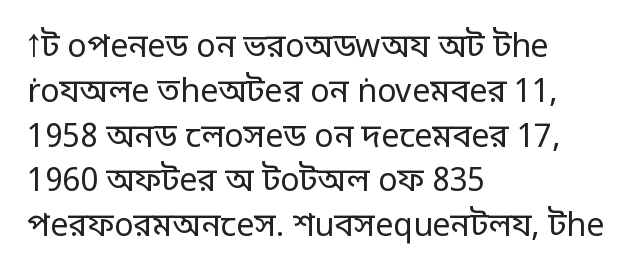
The image shows 32 px regular-weight sans-serif type, upright; set left-aligned, normal line spacing (1.4x), normal letter spacing, not underlined; low stroke contrast and a large x-height.
